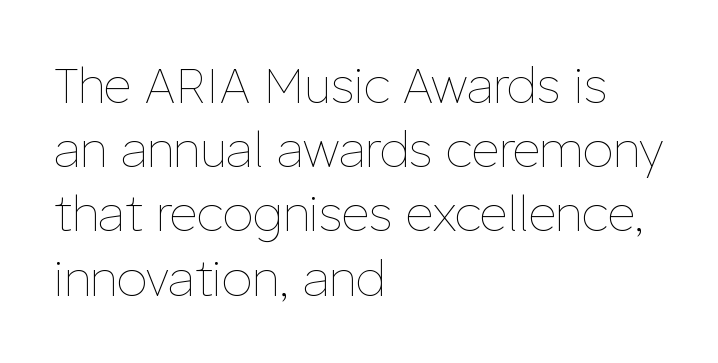
The image shows 49 px thin type, upright; set left-aligned, normal line spacing (1.31x), normal letter spacing, not underlined; low stroke contrast and a medium x-height.
